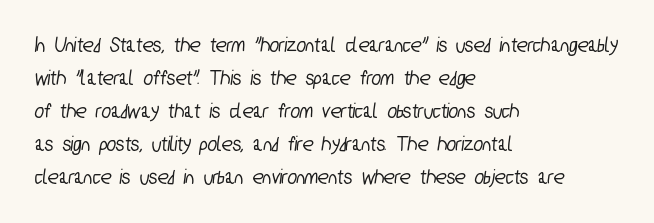
Short and long lines alike share a common starting point at left. Line spacing here is normal. Underline: absent. Observe the ordinary spacing: letters are neighbours, not strangers.
